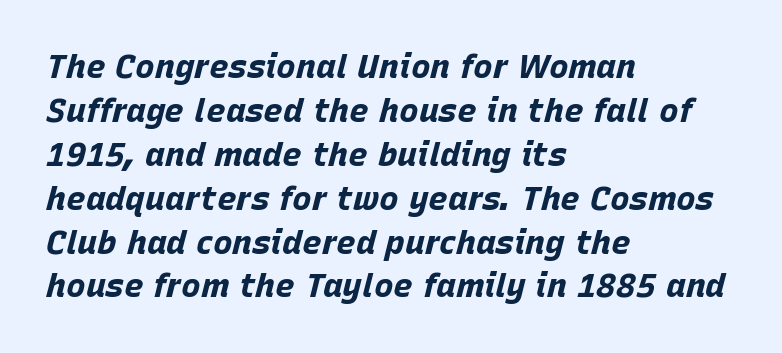
Leading matches the norm, producing a regular column. Looks like regular typesetting: each glyph gets only the width it needs. Each glyph is drawn with heavy, bold strokes. Does extra space separate the letters? No, they use regular spacing.
